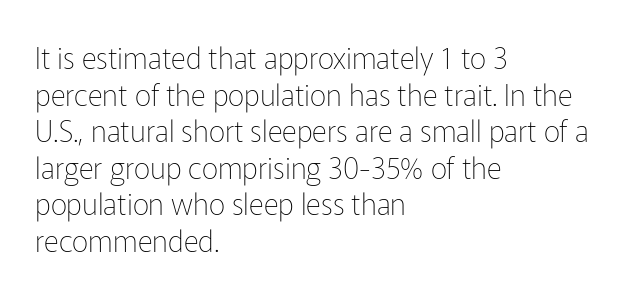
One glance says typical: line gaps are just what's usual. The passage shown is not underscored anywhere. Weight: not bold — regular or lighter. Each letter keeps its own natural width here, so spacing adapts to shape. Observe the absence of serifs on each vertical stroke in this sample.
